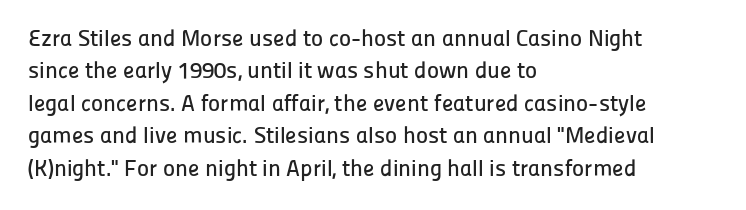
The image shows 23 px text type, upright; set left-aligned, normal line spacing (1.41x), normal letter spacing, not underlined.
